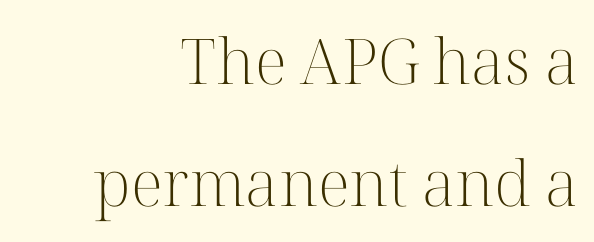
Quick note: not italic, upright. No heavy texture on the line: the type isn't bold. Has an underline been added? It has not. Each letter keeps its own natural width here, so spacing adapts to shape.
